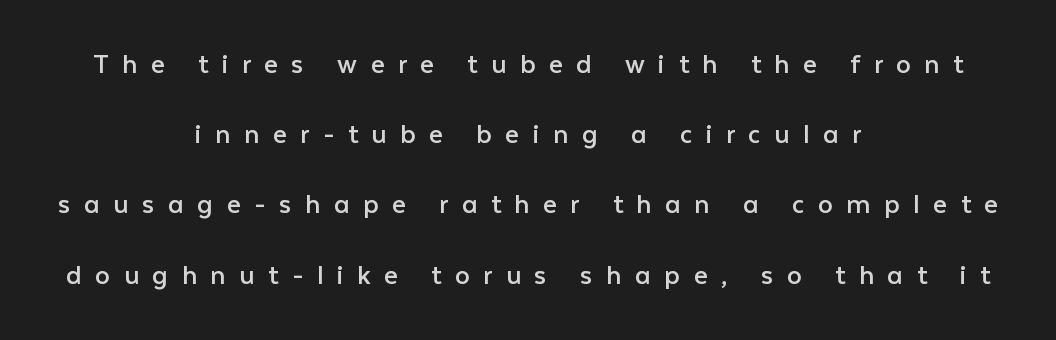
Compared with typical paragraphs, the rows here are farther apart. A typesetter would call this proportional, since set widths differ per character. Stems here are at most as thick as an everyday book face. Descenders are the only things crossing below the line. The letters are spread apart with noticeably loose tracking. Where is the straight margin? There isn't one; the lines are centered.
